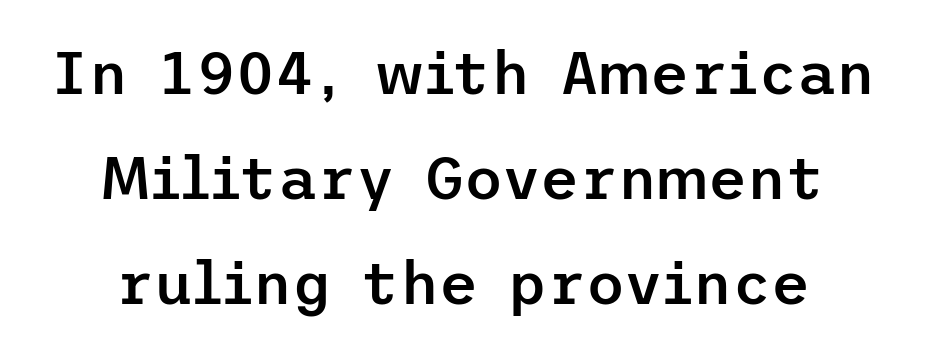
{"serif": "no", "italic": "no", "bold": "semi", "weight": "semibold", "width": "normal", "stroke_contrast": "low", "x_height": "medium", "underline": "no", "line_spacing_ratio": 1.75, "letter_spacing": "normal", "letter_spacing_em": 0.0, "glyph_px": 60}
